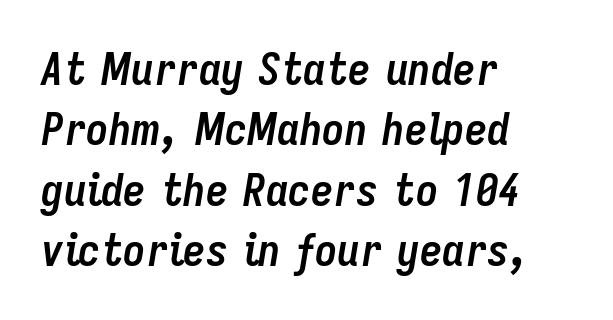
Q: Is the text bold? A: Yes.
Q: Is the text italic (slanted)? A: Yes, it leans right by about 9 degrees.
Q: Is the text underlined? A: No.
Q: How is the paragraph aligned? A: Left-aligned.
Q: Is the spacing between letters normal or unusually wide? A: Normal.
Q: Is the spacing between lines tight, normal or loose? A: Normal.
Q: Width (condensed, normal, or wide)? A: Condensed.
Q: Stroke contrast? A: Low.
Q: x-height? A: Medium.
Q: Monospaced? A: No.
